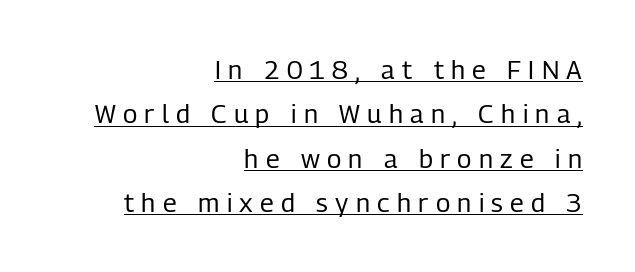
Q: Is the text bold? A: No.
Q: Is the text italic (slanted)? A: No, it is upright.
Q: Is the text underlined? A: Yes.
Q: How is the paragraph aligned? A: Right-aligned.
Q: Is the spacing between letters normal or unusually wide? A: Unusually wide.
